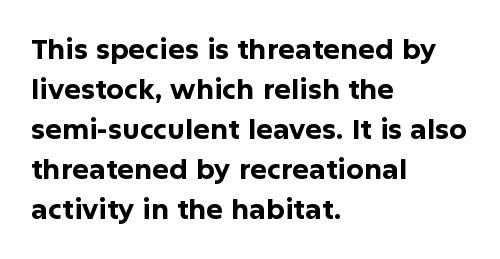
The image shows 28 px bold sans-serif type, upright; set left-aligned, normal line spacing (1.43x), normal letter spacing, not underlined; low stroke contrast and a medium x-height.
